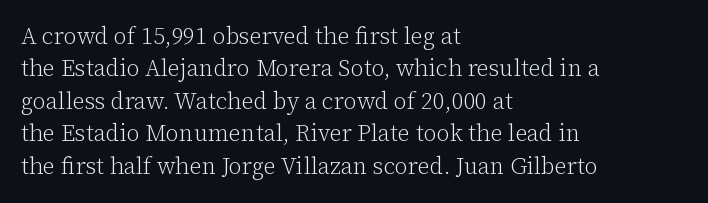
Q: Is the text bold? A: No.
Q: Is the text italic (slanted)? A: No, it is upright.
Q: Is the text underlined? A: No.
Q: How is the paragraph aligned? A: Left-aligned.
Q: Is the spacing between letters normal or unusually wide? A: Normal.
Q: Is the spacing between lines tight, normal or loose? A: Normal.
